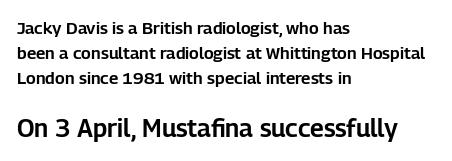
The specimen reads as upright at a glance. Line starts are locked; line ends wander. Rule under the text: the space is simply empty. Size hierarchy here favors the trailing block over the leading one. A normal amount of white space separates one row of letters from the next. The passage shown has conventional tracking throughout.
